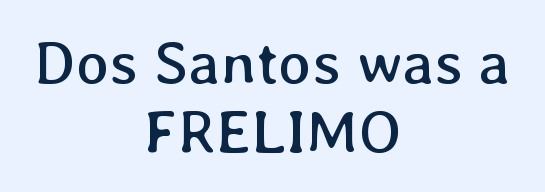
Q: Is the text bold? A: No.
Q: Is the text italic (slanted)? A: No, it is upright.
Q: Is the text underlined? A: No.
Q: How is the paragraph aligned? A: Centered.
Q: Is the spacing between letters normal or unusually wide? A: Normal.
Q: Is the spacing between lines tight, normal or loose? A: Tight.
Q: Width (condensed, normal, or wide)? A: Normal.
Q: Stroke contrast? A: Low.
Q: x-height? A: Medium.
Q: Monospaced? A: No.
